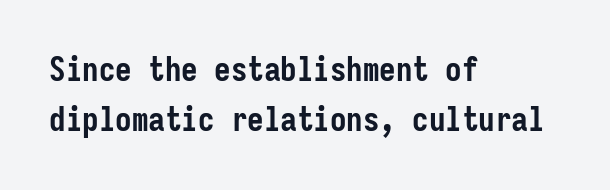
Each glyph is drawn with heavy, bold strokes. The letters stand straight up with perfectly vertical stems. Unlike a traditional serif, this face leaves its strokes unadorned. The passage shown is typed in a monospace face where columns stay perfectly aligned.
